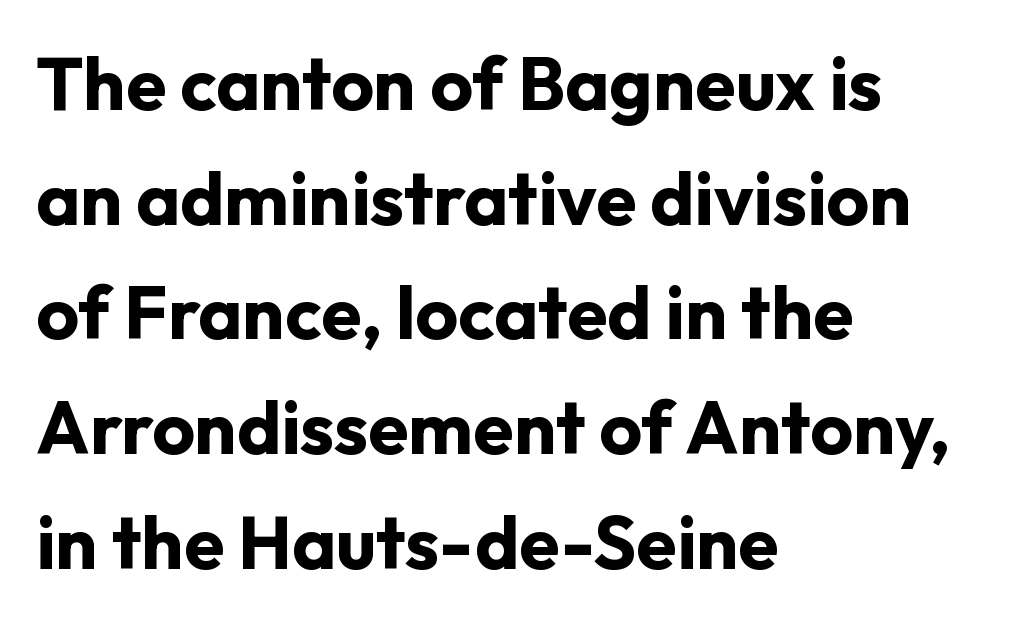
The image shows 74 px bold sans-serif type, upright; set left-aligned, normal line spacing (1.55x), normal letter spacing, not underlined; low stroke contrast and a medium x-height.
